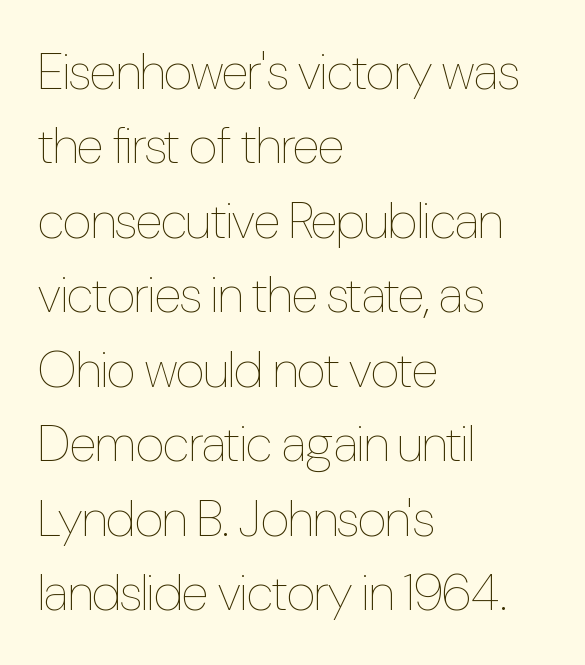
The strip under each line holds only bare page. The gaps between neighbouring characters are ordinary and unremarkable. The passage shown is typed in a proportional face where columns would drift. Notice how the passage keeps a crisp vertical edge on the left only. Compared with typical paragraphs, the rows here are spaced about the same. Ink coverage per letter is moderate at most.
